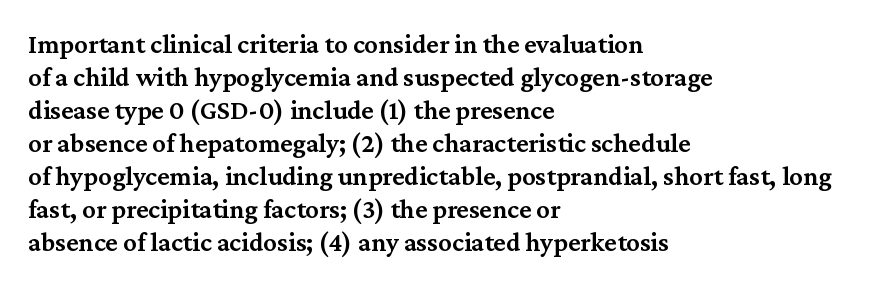
{"italic": "no", "bold": "semi", "underline": "no", "align": "left", "line_spacing_ratio": 1.22, "letter_spacing": "normal", "letter_spacing_em": 0.0, "glyph_px": 27}
